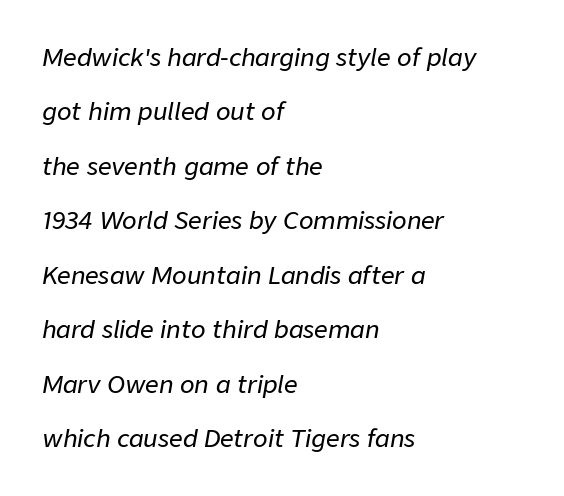
Interline gaps are noticeably wide in this sample. The paragraph has a hard left edge and a soft right edge. Would a proofreader flag this as italicized? Yes. What stands out about the letter spacing? Nothing — it is the standard amount. Only glyphs here, with clear space below each row.
